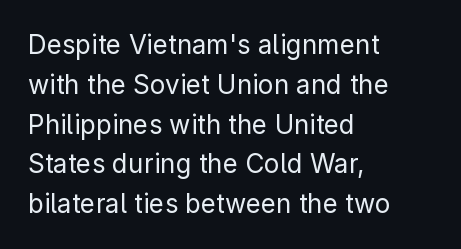
{"italic": "no", "bold": "no", "underline": "no", "align": "left", "line_spacing": "normal", "line_spacing_ratio": 1.53, "letter_spacing": "normal", "letter_spacing_em": 0.0, "glyph_px": 26}
